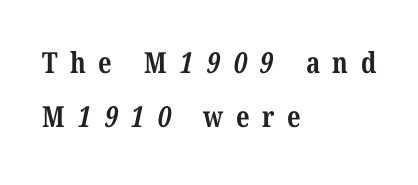
The image shows 29 px bold, condensed serif type; set left-aligned, line spacing 1.87x, unusually wide letter spacing (+0.43 em), not underlined; medium stroke contrast and a medium x-height.
